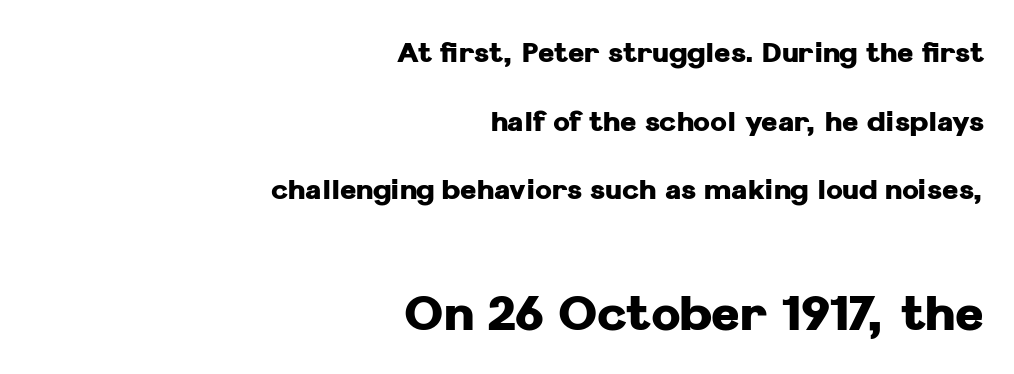
Each letter keeps its own natural width here, so spacing adapts to shape. The rendering keeps characters at their native spacing. Which chunk is bigger? The second one — the bottom block dwarfs the top. Caption: bold face, heavy strokes. The compositor pushed each line to the right boundary. The designer went with a sans here, leaving each stem footless.
